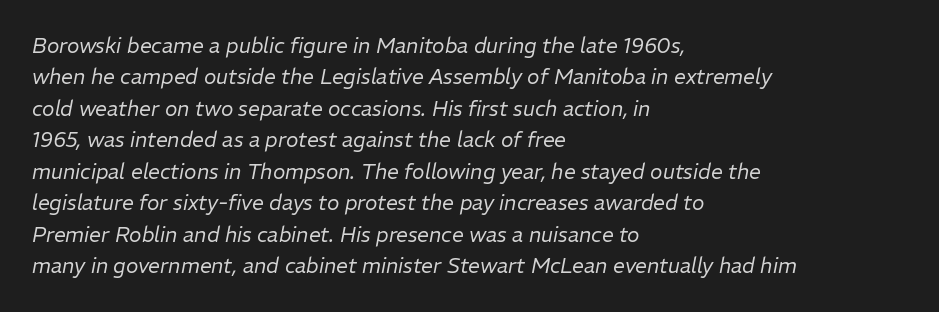
These lines are set flush left with a ragged right edge. The passage shown has conventional tracking throughout. When letters slant like this, we call the style italic. Has an underline been added? It has not. This sample keeps an unexceptional amount of space between lines.
